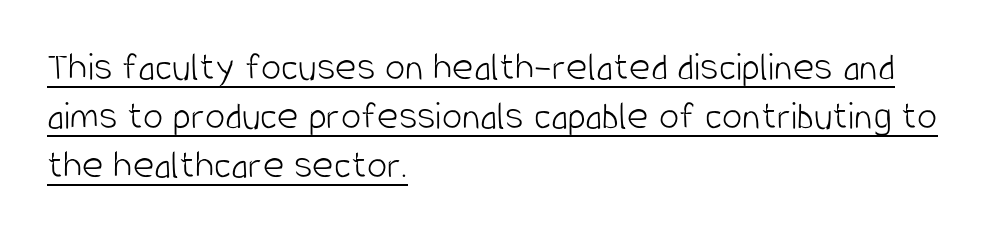
The image shows 41 px light, condensed sans-serif type, upright; set left-aligned, line spacing 1.2x, normal letter spacing, underlined; low stroke contrast and a large x-height.
